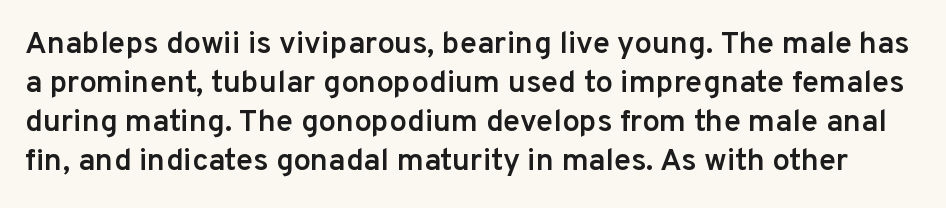
Q: Is the text bold? A: Semi-bold.
Q: Is the text italic (slanted)? A: No, it is upright.
Q: Is the typeface a serif or a sans-serif typeface? A: Sans-serif.
Q: Is the text underlined? A: No.
Q: Is the spacing between letters normal or unusually wide? A: Normal.
Q: Is the spacing between lines tight, normal or loose? A: Normal.
Q: Width (condensed, normal, or wide)? A: Normal.
Q: Stroke contrast? A: Low.
Q: x-height? A: Medium.
Q: Monospaced? A: No.
